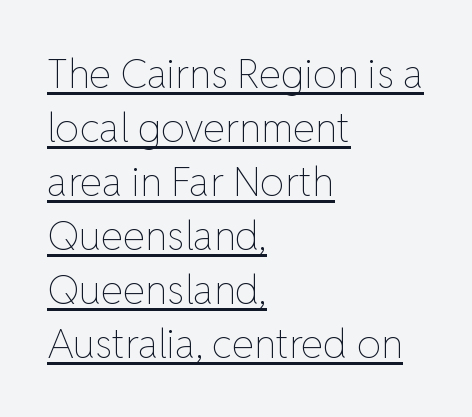
Q: Is the text bold? A: No.
Q: Is the text italic (slanted)? A: No, it is upright.
Q: Is the text underlined? A: Yes.
Q: How is the paragraph aligned? A: Left-aligned.
Q: Is the spacing between letters normal or unusually wide? A: Normal.
Q: Is the spacing between lines tight, normal or loose? A: Normal.
Q: Width (condensed, normal, or wide)? A: Normal.
Q: Stroke contrast? A: Low.
Q: x-height? A: Medium.
Q: Monospaced? A: No.
